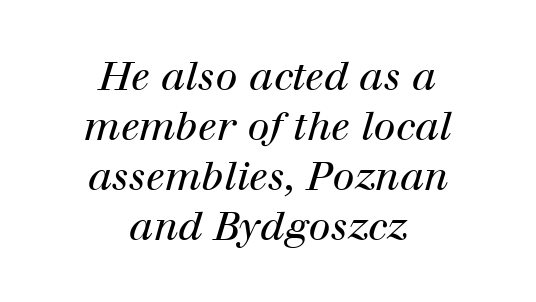
The image shows 40 px regular-weight serif type, italic (leaning right); set centered, normal line spacing (1.25x), normal letter spacing, not underlined; high stroke contrast and a medium x-height.
